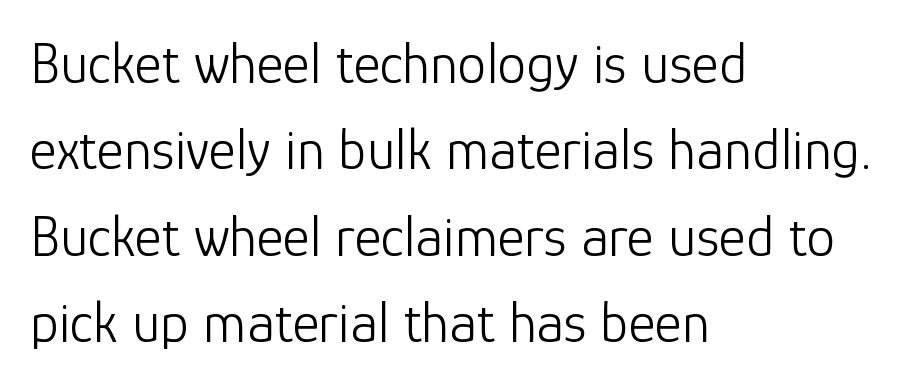
The image shows 58 px light sans-serif type, upright; set left-aligned, normal line spacing (1.49x), normal letter spacing, not underlined; low stroke contrast and a medium x-height.
